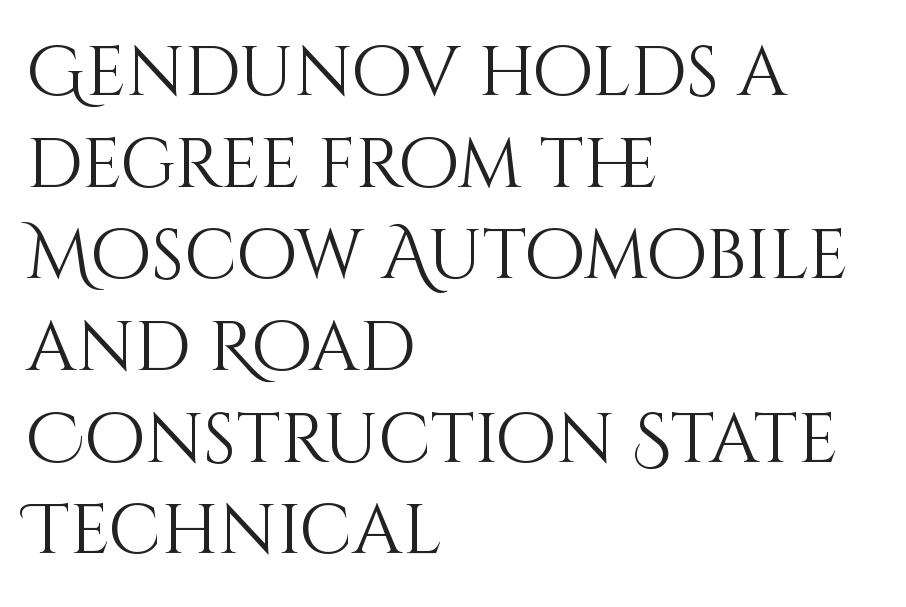
{"italic": "no", "bold": "no", "weight": "light", "width": "normal", "stroke_contrast": "medium", "x_height": "large", "monospaced": "no", "underline": "no", "align": "left", "line_spacing": "normal", "line_spacing_ratio": 1.31, "letter_spacing": "normal", "letter_spacing_em": 0.0, "glyph_px": 70}
